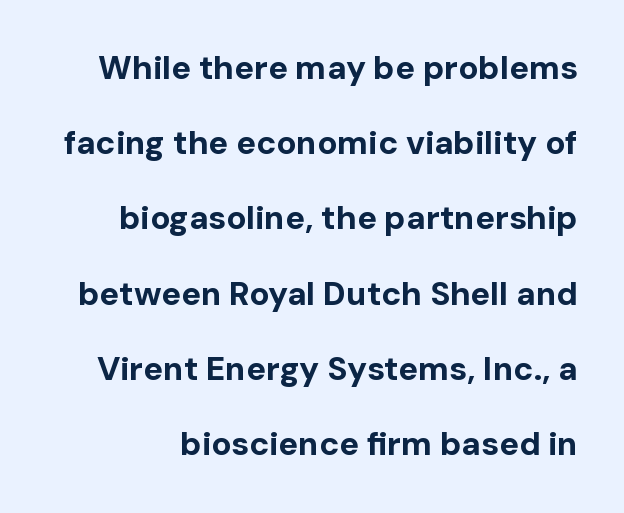
{"serif": "no", "italic": "no", "bold": "yes", "weight": "bold", "width": "normal", "stroke_contrast": "low", "x_height": "medium", "monospaced": "no", "underline": "no", "line_spacing": "loose", "line_spacing_ratio": 2.28, "letter_spacing": "normal", "letter_spacing_em": 0.0, "glyph_px": 33}
